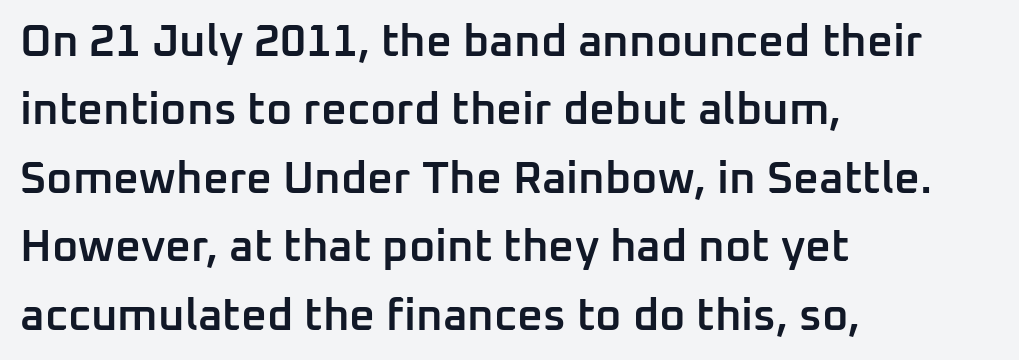
{"serif": "no", "italic": "no", "bold": "semi", "weight": "semibold", "width": "normal", "stroke_contrast": "low", "x_height": "medium", "monospaced": "no", "underline": "no", "align": "left", "line_spacing": "normal", "line_spacing_ratio": 1.52, "letter_spacing": "normal", "letter_spacing_em": 0.0, "glyph_px": 45}
